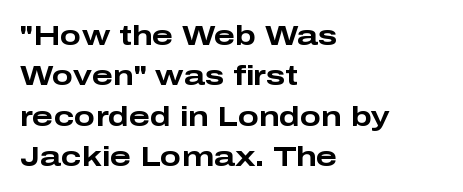
Q: Is the text bold? A: Yes.
Q: Is the text italic (slanted)? A: No, it is upright.
Q: Is the typeface a serif or a sans-serif typeface? A: Sans-serif.
Q: Is the text underlined? A: No.
Q: How is the paragraph aligned? A: Left-aligned.
Q: Is the spacing between letters normal or unusually wide? A: Normal.
Q: Is the spacing between lines tight, normal or loose? A: Normal.
Q: Width (condensed, normal, or wide)? A: Wide.
Q: Stroke contrast? A: Low.
Q: x-height? A: Medium.
Q: Monospaced? A: No.
